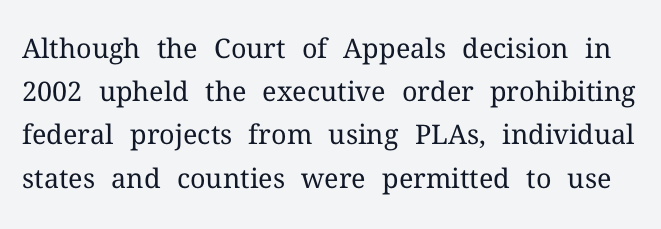
Q: Is the text bold? A: No.
Q: Is the text italic (slanted)? A: No, it is upright.
Q: Is the text underlined? A: No.
Q: Is the spacing between letters normal or unusually wide? A: Normal.
Q: Is the spacing between lines tight, normal or loose? A: Normal.
